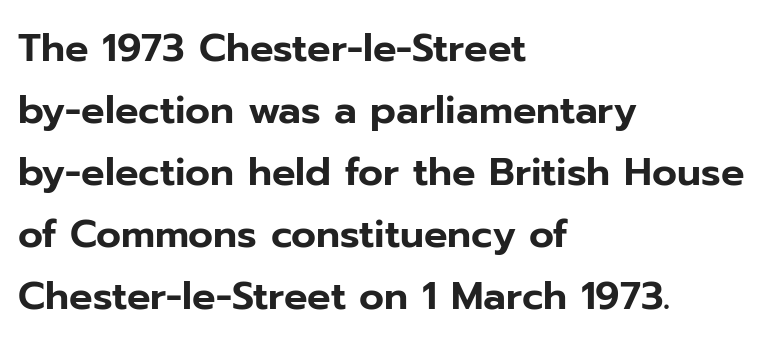
Q: Is the text italic (slanted)? A: No, it is upright.
Q: Is the typeface a serif or a sans-serif typeface? A: Sans-serif.
Q: Is the text underlined? A: No.
Q: How is the paragraph aligned? A: Left-aligned.
Q: Is the spacing between letters normal or unusually wide? A: Normal.
Q: Is the spacing between lines tight, normal or loose? A: Normal.
Q: Width (condensed, normal, or wide)? A: Normal.
Q: Stroke contrast? A: Low.
Q: x-height? A: Medium.
Q: Monospaced? A: No.
